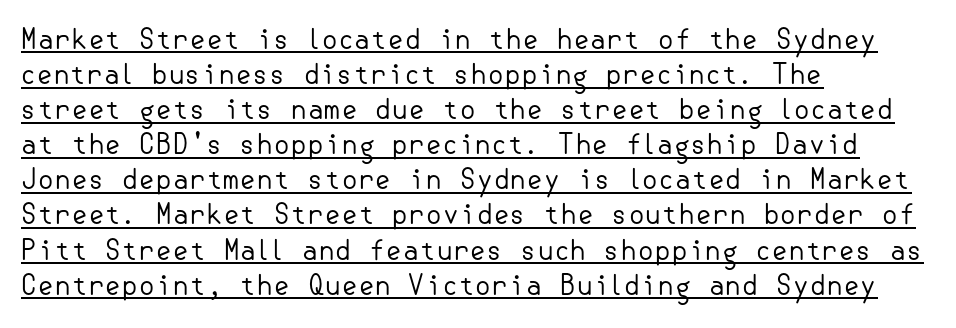
{"italic": "no", "bold": "no", "underline": "yes", "align": "left", "line_spacing": "normal", "line_spacing_ratio": 1.3, "letter_spacing": "normal", "letter_spacing_em": 0.0, "glyph_px": 27}
